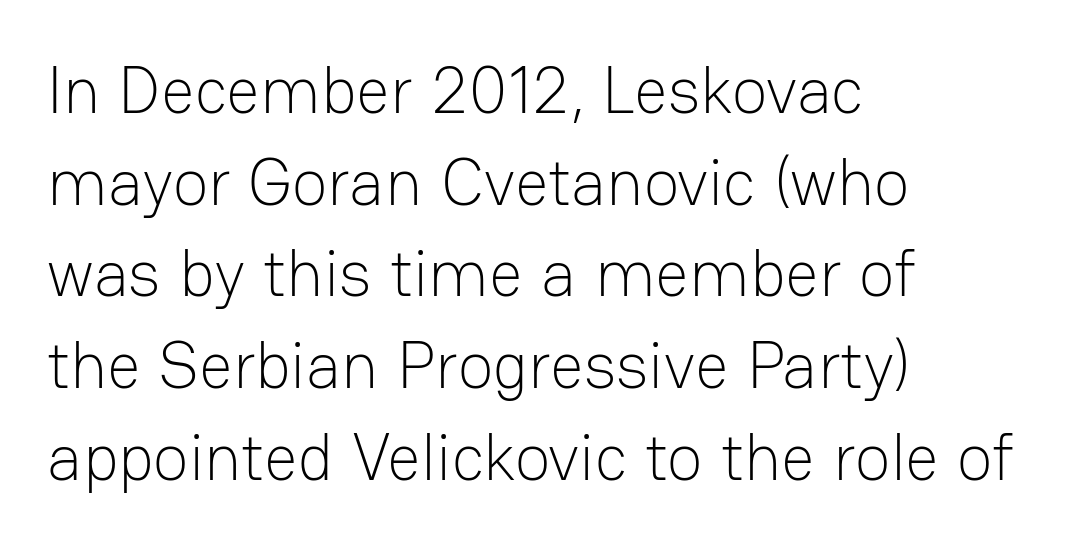
The image shows 66 px light sans-serif type, upright; set left-aligned, normal line spacing (1.39x), normal letter spacing, not underlined; low stroke contrast and a medium x-height.
